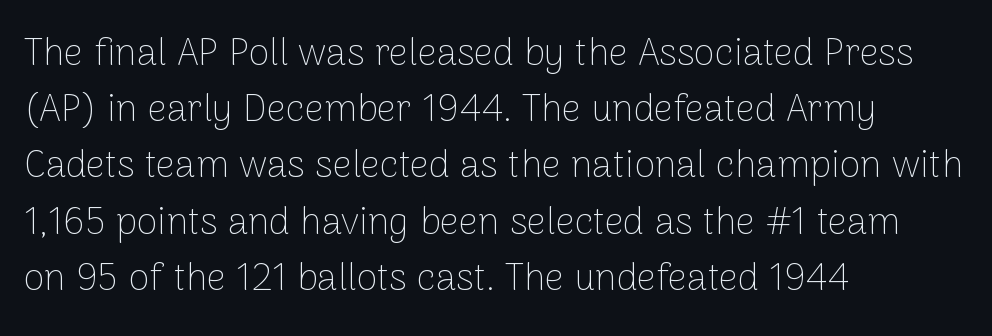
The image shows 38 px thin sans-serif type, upright; set left-aligned, normal line spacing (1.48x), normal letter spacing, not underlined; low stroke contrast and a medium x-height.
